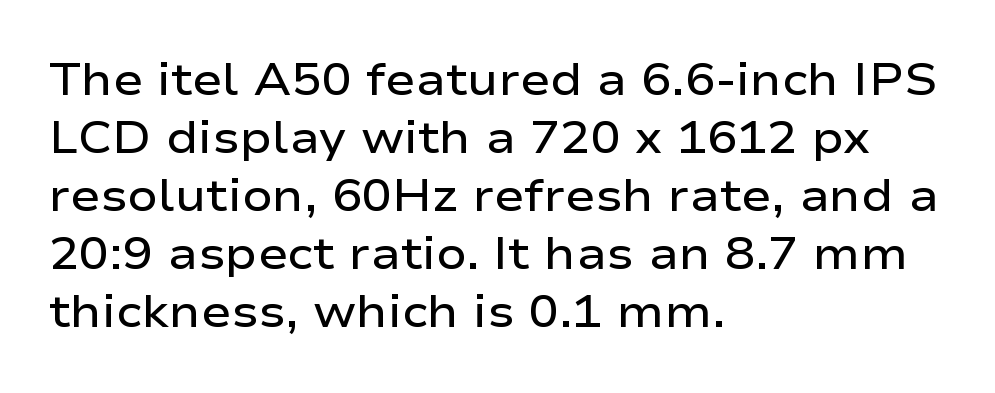
The image shows 45 px semibold, wide sans-serif type, upright; set left-aligned, normal line spacing (1.29x), normal letter spacing, not underlined; low stroke contrast and a medium x-height.
